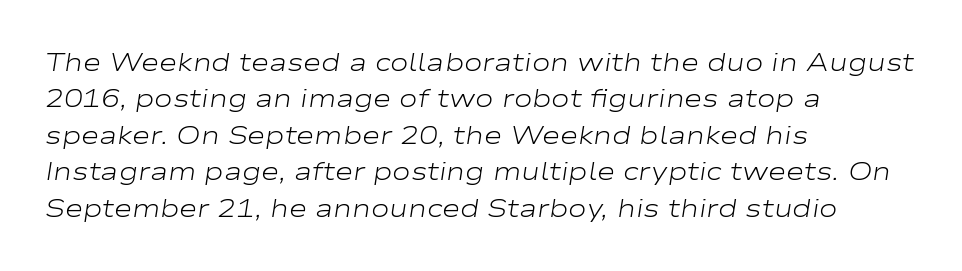
{"italic": "yes", "lean": "right", "slant_degrees": 9, "bold": "no", "underline": "no", "align": "left", "line_spacing": "normal", "line_spacing_ratio": 1.46, "letter_spacing": "normal", "letter_spacing_em": 0.0, "glyph_px": 25}
